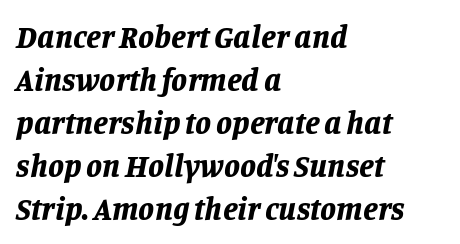
The image shows 32 px bold type, italic (leaning right); set left-aligned, normal line spacing (1.34x), normal letter spacing, not underlined; low stroke contrast and a large x-height.
